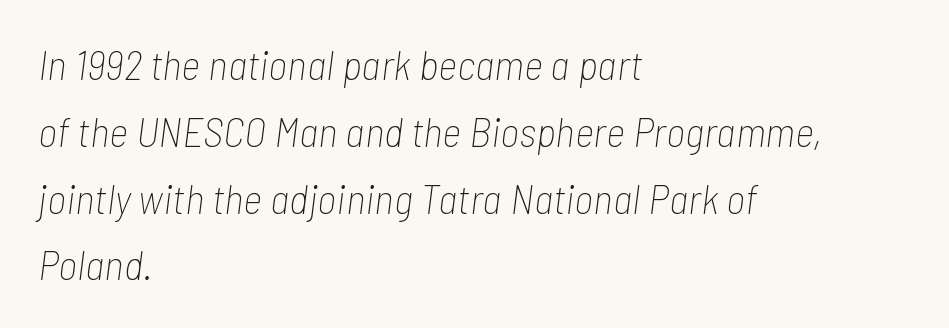
Bare-footed words on every line. A light-to-regular cut is what we see here. One-word summary of the alignment: left. No extra tracking has been applied to these lines. Looks like regular typesetting: each glyph gets only the width it needs. Compared with typical paragraphs, the rows here are spaced about the same.
